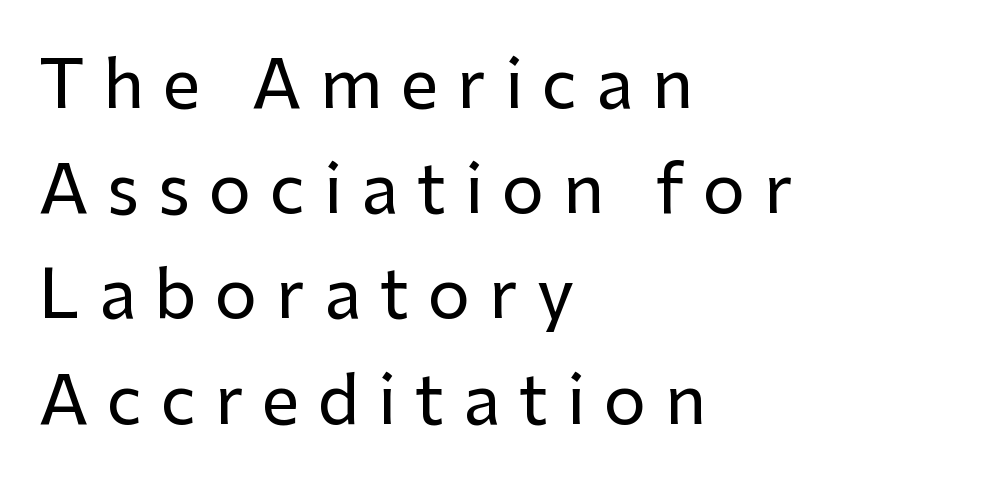
{"serif": "no", "italic": "no", "width": "normal", "stroke_contrast": "low", "x_height": "medium", "monospaced": "no", "underline": "no", "align": "left", "line_spacing": "normal", "line_spacing_ratio": 1.57, "letter_spacing": "wide", "letter_spacing_em": 0.28, "glyph_px": 67}
